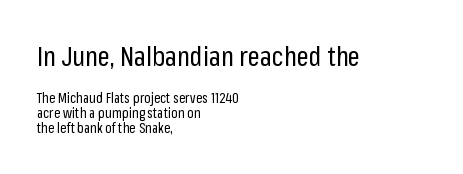
{"italic": "no", "bold": "no", "underline": "no", "align": "left", "line_spacing": "tight", "line_spacing_ratio": 1.08, "letter_spacing": "normal", "letter_spacing_em": 0.0, "larger_block": "first", "size_ratio": 1.93, "glyph_px": 27}
